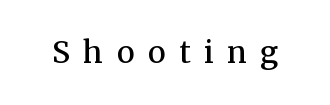
{"serif": "yes", "italic": "no", "bold": "semi", "weight": "semibold", "width": "normal", "stroke_contrast": "medium", "x_height": "medium", "monospaced": "no", "underline": "no", "letter_spacing": "wide", "letter_spacing_em": 0.46, "glyph_px": 30}
